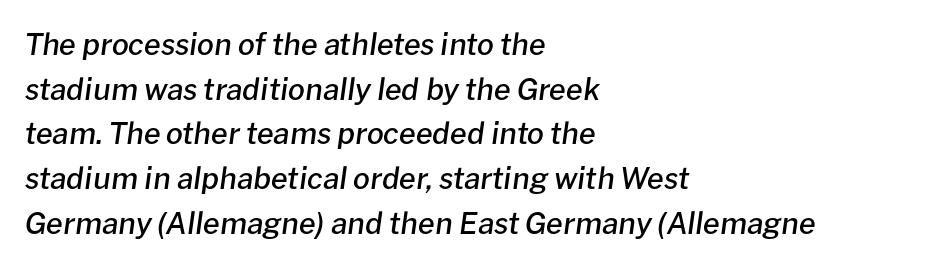
The rendering anchors every line to the left-hand side. In terms of weight, the rendering is demibold, just under bold. Normally led — the rows are evenly, conventionally spaced. It's the slanting kind of type. Default kerning and tracking; the words read as compact shapes.
